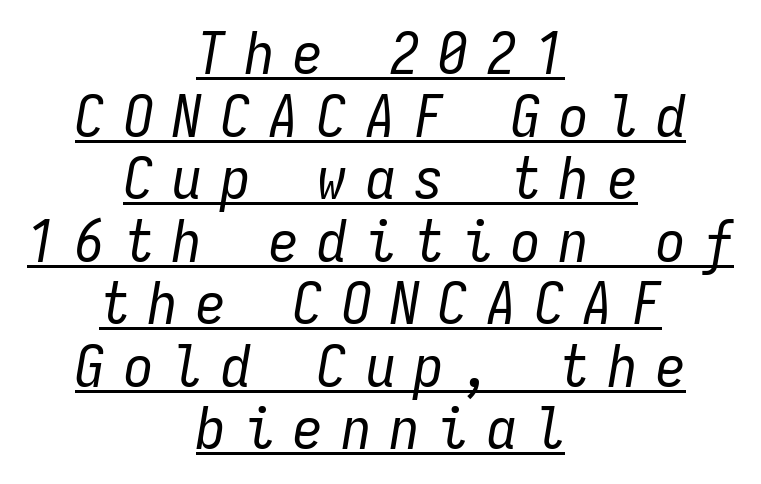
Q: Is the text bold? A: No.
Q: Is the text italic (slanted)? A: Yes, it leans right by about 9 degrees.
Q: Is the text underlined? A: Yes.
Q: How is the paragraph aligned? A: Centered.
Q: Is the spacing between letters normal or unusually wide? A: Unusually wide.
Q: Is the spacing between lines tight, normal or loose? A: Tight.
Q: Width (condensed, normal, or wide)? A: Condensed.
Q: Stroke contrast? A: Low.
Q: x-height? A: Medium.
Q: Monospaced? A: Yes.
